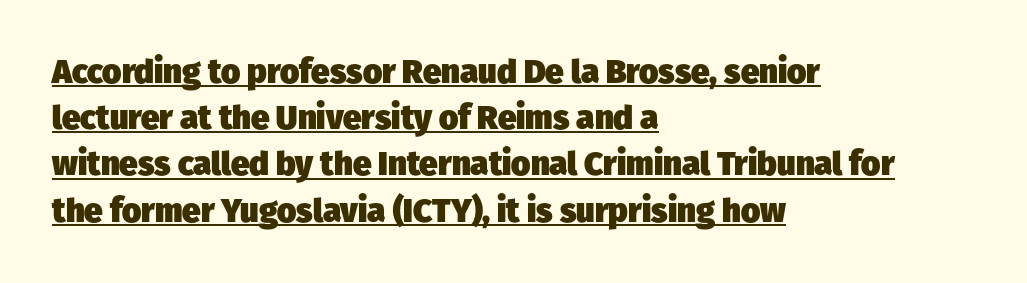
{"serif": "no", "bold": "yes", "weight": "heavy", "width": "normal", "stroke_contrast": "low", "x_height": "medium", "monospaced": "no", "underline": "yes", "align": "left", "line_spacing": "normal", "line_spacing_ratio": 1.4, "letter_spacing": "normal", "letter_spacing_em": 0.0, "glyph_px": 33}
